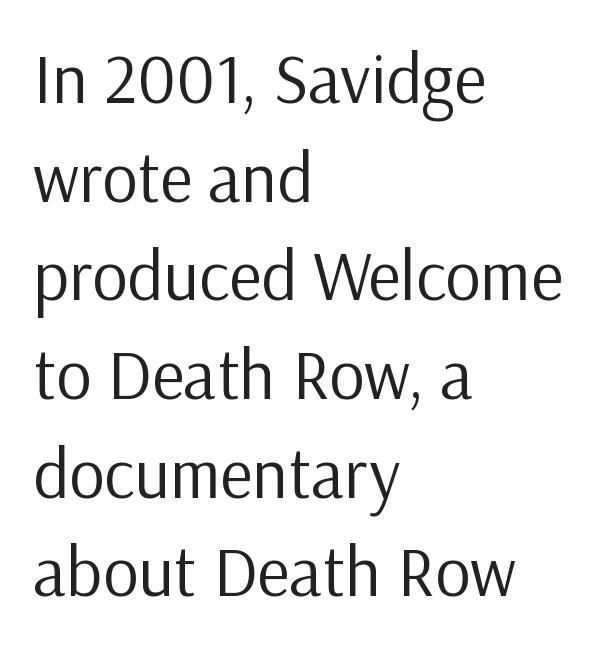
Q: Is the text bold? A: No.
Q: Is the text italic (slanted)? A: No, it is upright.
Q: Is the typeface a serif or a sans-serif typeface? A: Sans-serif.
Q: Is the text underlined? A: No.
Q: How is the paragraph aligned? A: Left-aligned.
Q: Is the spacing between letters normal or unusually wide? A: Normal.
Q: Is the spacing between lines tight, normal or loose? A: Normal.
Q: Width (condensed, normal, or wide)? A: Normal.
Q: Stroke contrast? A: Low.
Q: x-height? A: Medium.
Q: Monospaced? A: No.
